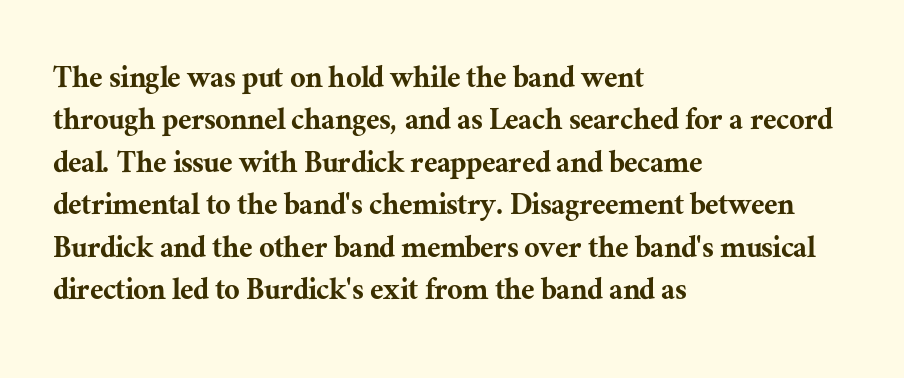
{"serif": "yes", "italic": "no", "width": "normal", "stroke_contrast": "medium", "x_height": "medium", "monospaced": "no", "underline": "no", "align": "left", "line_spacing": "normal", "line_spacing_ratio": 1.25, "letter_spacing": "normal", "letter_spacing_em": 0.0, "glyph_px": 34}
